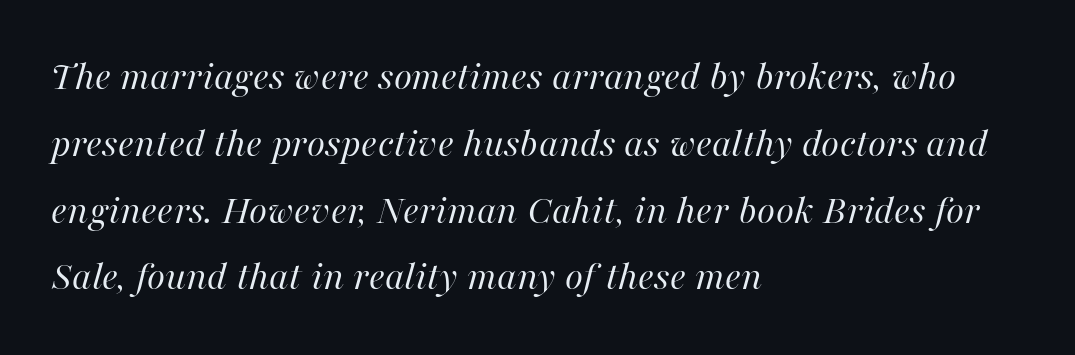
Q: Is the text bold? A: No.
Q: Is the text italic (slanted)? A: Yes, it leans right by about 16 degrees.
Q: Is the text underlined? A: No.
Q: How is the paragraph aligned? A: Left-aligned.
Q: Is the spacing between letters normal or unusually wide? A: Normal.
Q: Is the spacing between lines tight, normal or loose? A: Normal.
Q: Width (condensed, normal, or wide)? A: Normal.
Q: Stroke contrast? A: High.
Q: x-height? A: Medium.
Q: Monospaced? A: No.
